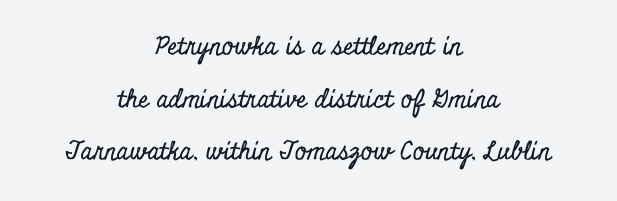
Leading is clearly above the norm, producing a sparse column. This rendering features lettering with no underline. Students, note that the glyphs here touch the page at normal intervals. The compositor balanced each line on the midline.
